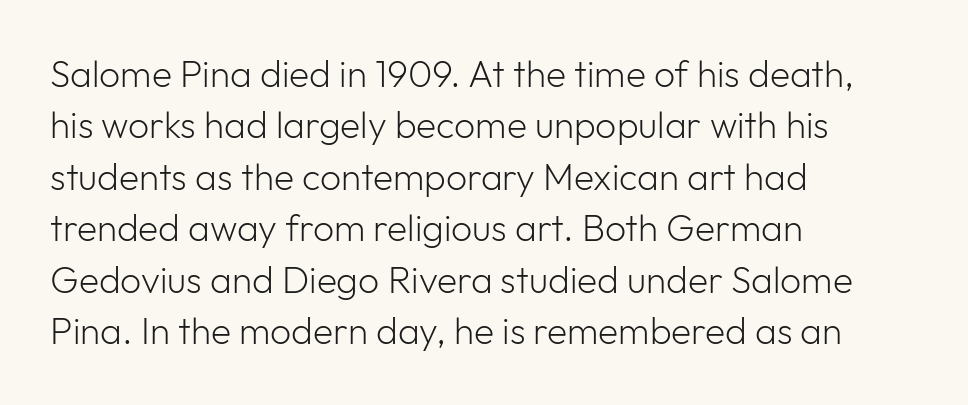
Q: Is the text bold? A: No.
Q: Is the text italic (slanted)? A: No, it is upright.
Q: Is the typeface a serif or a sans-serif typeface? A: Sans-serif.
Q: Is the text underlined? A: No.
Q: How is the paragraph aligned? A: Left-aligned.
Q: Is the spacing between letters normal or unusually wide? A: Normal.
Q: Is the spacing between lines tight, normal or loose? A: Normal.
Q: Width (condensed, normal, or wide)? A: Normal.
Q: Stroke contrast? A: Low.
Q: x-height? A: Medium.
Q: Monospaced? A: No.
